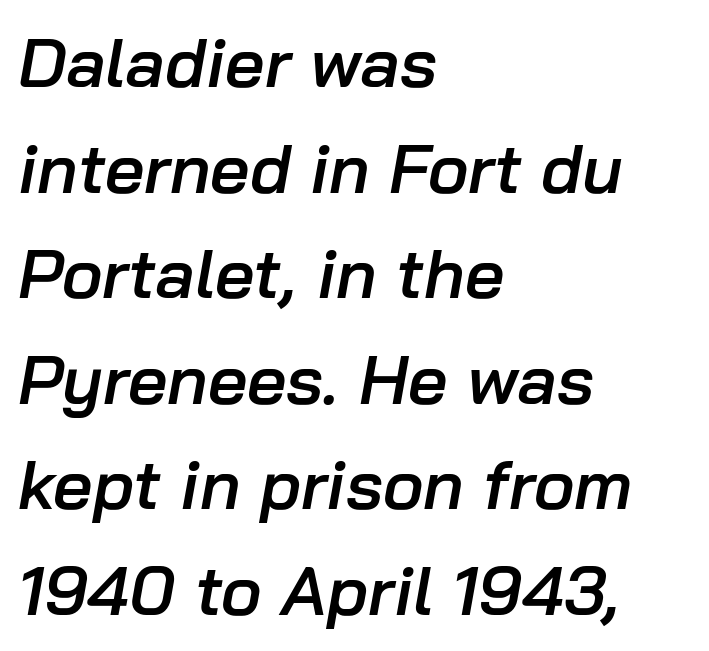
Q: Is the text bold? A: Semi-bold.
Q: Is the text italic (slanted)? A: Yes, it leans right by about 10 degrees.
Q: Is the text underlined? A: No.
Q: How is the paragraph aligned? A: Left-aligned.
Q: Is the spacing between letters normal or unusually wide? A: Normal.
Q: Is the spacing between lines tight, normal or loose? A: Normal.
Q: Width (condensed, normal, or wide)? A: Normal.
Q: Stroke contrast? A: Low.
Q: x-height? A: Medium.
Q: Monospaced? A: No.
